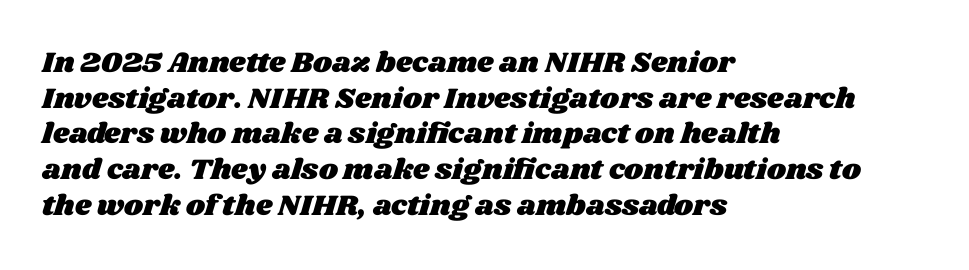
{"width": "wide", "stroke_contrast": "medium", "x_height": "large", "monospaced": "no", "underline": "no", "align": "left", "line_spacing_ratio": 1.23, "letter_spacing": "normal", "letter_spacing_em": 0.0, "glyph_px": 29}
